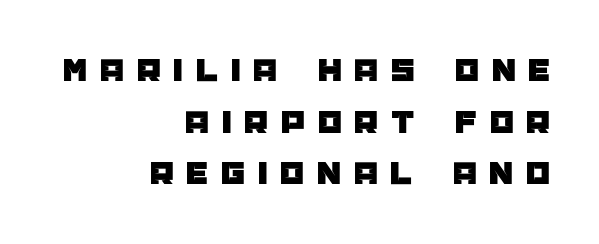
{"serif": "no", "italic": "no", "width": "normal", "stroke_contrast": "low", "x_height": "large", "monospaced": "no", "underline": "no", "align": "right", "line_spacing": "normal", "line_spacing_ratio": 1.52, "letter_spacing": "wide", "letter_spacing_em": 0.38, "glyph_px": 34}
